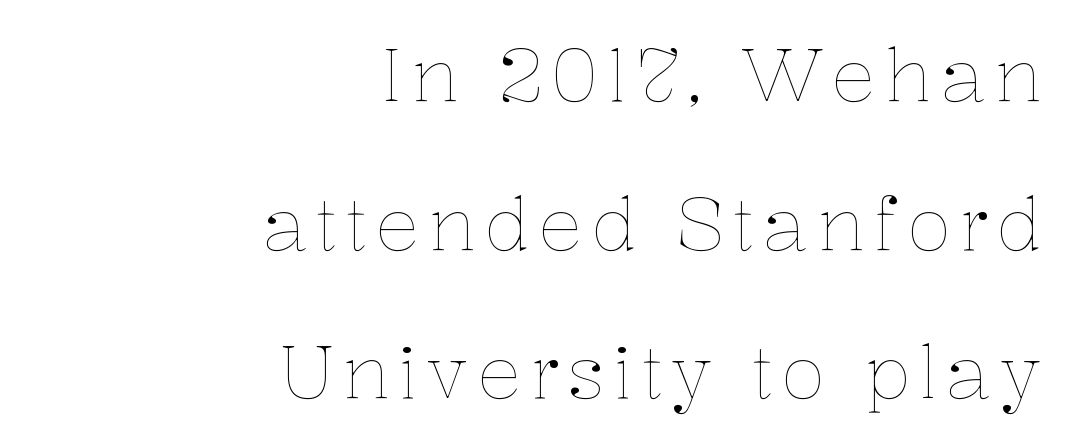
{"italic": "no", "bold": "no", "weight": "thin", "width": "normal", "stroke_contrast": "low", "x_height": "medium", "monospaced": "no", "underline": "no", "align": "right", "line_spacing": "loose", "line_spacing_ratio": 2.01, "glyph_px": 74}
